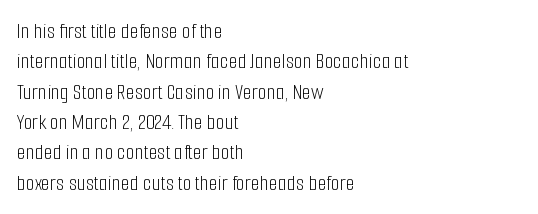
{"italic": "no", "bold": "no", "underline": "no", "align": "left", "line_spacing": "normal", "line_spacing_ratio": 1.32, "letter_spacing": "normal", "letter_spacing_em": 0.0, "glyph_px": 23}
